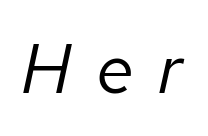
Inter-character spacing is expanded well beyond the font's built-in metrics. Here the designer chose a conventional face with non-uniform glyph widths. Beneath every word, the page is bare. Style check: oblique. Vertical stems look standard width or narrower in stroke.
